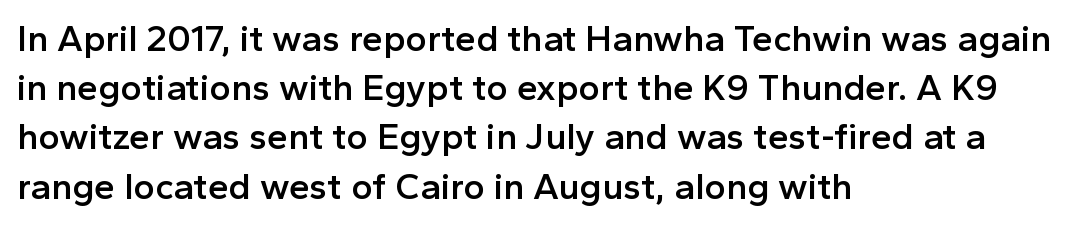
{"serif": "no", "italic": "no", "bold": "semi", "weight": "semibold", "width": "normal", "x_height": "medium", "monospaced": "no", "underline": "no", "align": "left", "line_spacing": "normal", "line_spacing_ratio": 1.33, "letter_spacing": "normal", "letter_spacing_em": 0.0, "glyph_px": 37}
